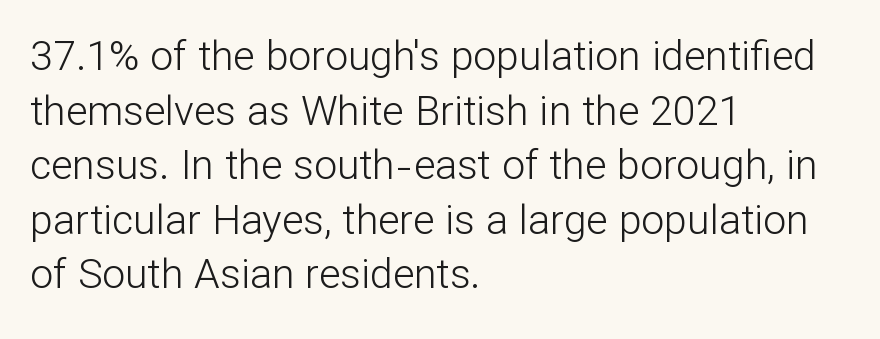
The image shows 41 px light sans-serif type, upright; set left-aligned, normal line spacing (1.33x), normal letter spacing, not underlined; low stroke contrast and a medium x-height.
